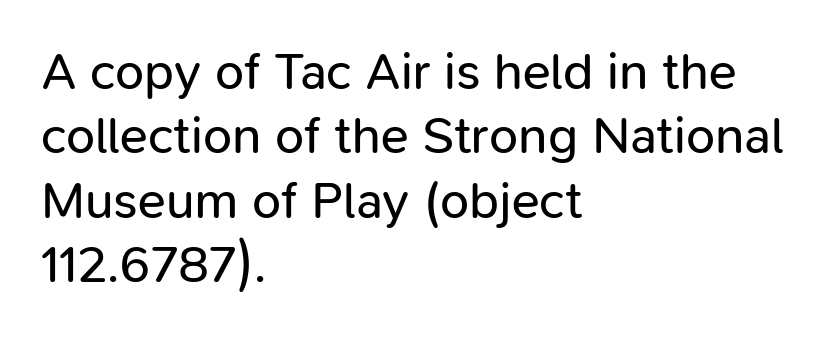
The image shows 52 px regular-weight sans-serif type, upright; set left-aligned, line spacing 1.24x, normal letter spacing, not underlined; low stroke contrast and a medium x-height.
